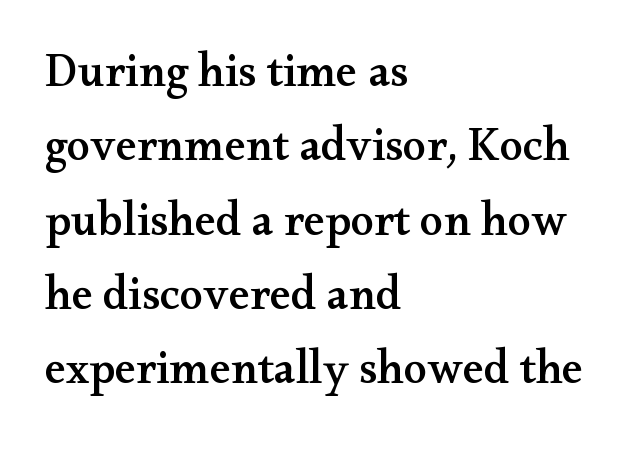
The image shows 47 px wide serif type, upright; set left-aligned, normal line spacing (1.58x), normal letter spacing, not underlined; medium stroke contrast and a small x-height.
